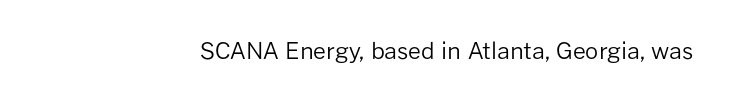
{"italic": "no", "bold": "no", "underline": "no", "align": "right", "letter_spacing": "normal", "letter_spacing_em": 0.0, "glyph_px": 23}
